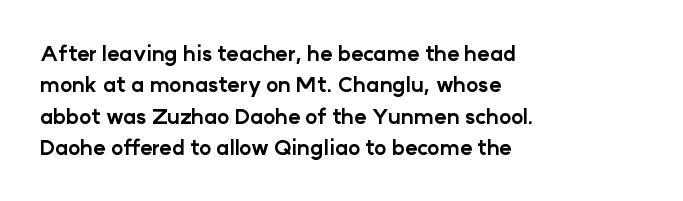
Q: Is the text bold? A: Yes.
Q: Is the text italic (slanted)? A: No, it is upright.
Q: Is the text underlined? A: No.
Q: How is the paragraph aligned? A: Left-aligned.
Q: Is the spacing between letters normal or unusually wide? A: Normal.
Q: Is the spacing between lines tight, normal or loose? A: Normal.
